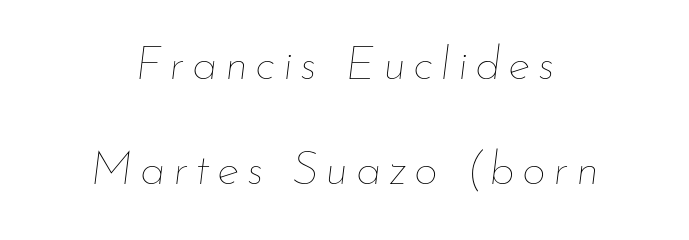
Q: Is the text bold? A: No.
Q: Is the text italic (slanted)? A: Yes, it leans right by about 7 degrees.
Q: Is the text underlined? A: No.
Q: How is the paragraph aligned? A: Centered.
Q: Is the spacing between lines tight, normal or loose? A: Loose.
Q: Width (condensed, normal, or wide)? A: Normal.
Q: Stroke contrast? A: Low.
Q: x-height? A: Small.
Q: Monospaced? A: No.
